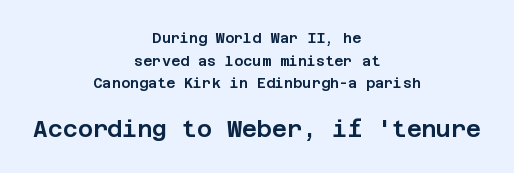
The lower block of text is set noticeably larger than the block above it. Letters rest on an invisible, unmarked baseline. There is no visible air inserted between adjacent glyphs. If you drew a line through each stem, it would be perfectly vertical. Interline gaps are of average width in this sample. Visually the block forms a symmetrical silhouette, jagged on both flanks.
